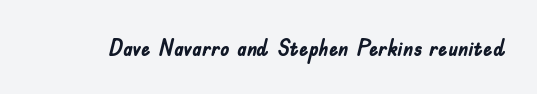
{"bold": "yes", "underline": "no", "letter_spacing": "normal", "letter_spacing_em": 0.0, "glyph_px": 23}
